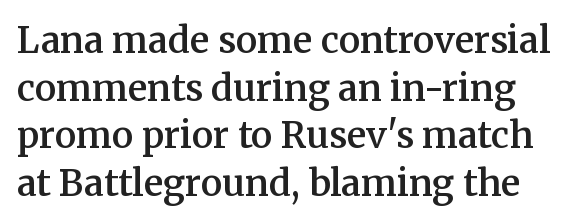
Q: Is the text bold? A: Semi-bold.
Q: Is the text italic (slanted)? A: No, it is upright.
Q: Is the typeface a serif or a sans-serif typeface? A: Serif.
Q: Is the text underlined? A: No.
Q: Is the spacing between letters normal or unusually wide? A: Normal.
Q: Is the spacing between lines tight, normal or loose? A: Normal.
Q: Width (condensed, normal, or wide)? A: Normal.
Q: Stroke contrast? A: Medium.
Q: x-height? A: Medium.
Q: Monospaced? A: No.
